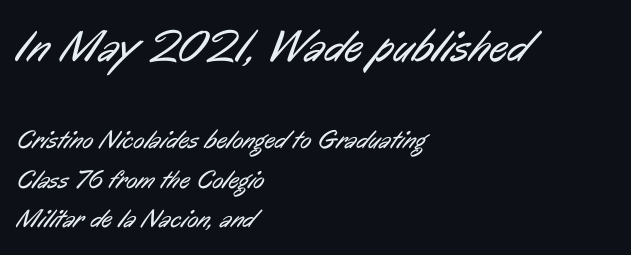
Caption: multi-line text, flush left, ragged right. This sample uses a sans-serif face. The line texture is even and compact thanks to regular tracking. The face looks like a standard text weight, possibly lighter. Here the first block reads like a headline and the second like body copy. Type without underlining.
